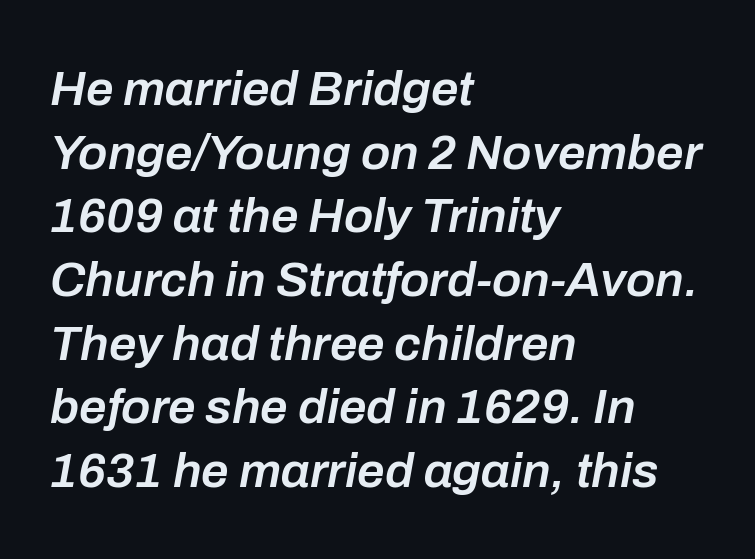
{"italic": "yes", "lean": "right", "slant_degrees": 10, "bold": "semi", "weight": "semibold", "width": "normal", "stroke_contrast": "low", "x_height": "medium", "monospaced": "no", "underline": "no", "align": "left", "line_spacing": "normal", "line_spacing_ratio": 1.3, "letter_spacing": "normal", "letter_spacing_em": 0.0, "glyph_px": 49}
